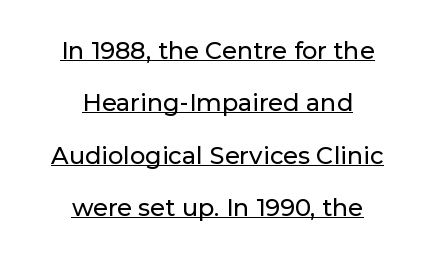
{"italic": "no", "underline": "yes", "align": "center", "line_spacing": "loose", "line_spacing_ratio": 2.18, "letter_spacing": "normal", "letter_spacing_em": 0.0, "glyph_px": 24}
